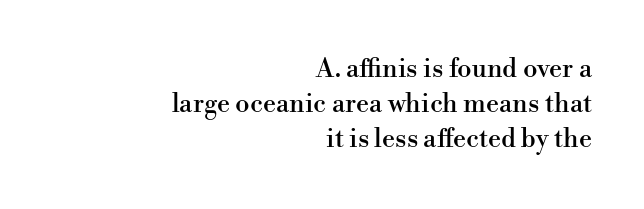
Q: Is the text italic (slanted)? A: No, it is upright.
Q: Is the text underlined? A: No.
Q: How is the paragraph aligned? A: Right-aligned.
Q: Is the spacing between letters normal or unusually wide? A: Normal.
Q: Is the spacing between lines tight, normal or loose? A: Normal.
